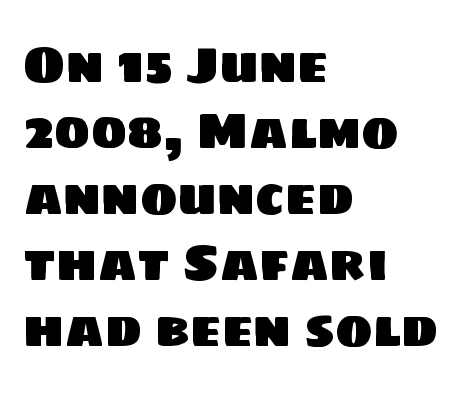
Q: Is the typeface a serif or a sans-serif typeface? A: Sans-serif.
Q: Is the text underlined? A: No.
Q: How is the paragraph aligned? A: Left-aligned.
Q: Is the spacing between letters normal or unusually wide? A: Normal.
Q: Is the spacing between lines tight, normal or loose? A: Normal.
Q: Width (condensed, normal, or wide)? A: Normal.
Q: Stroke contrast? A: Low.
Q: x-height? A: Large.
Q: Monospaced? A: No.
